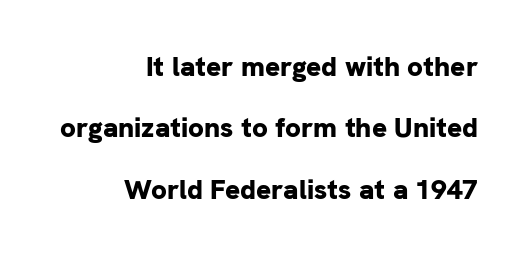
The passage is arranged like a letterhead date or caption credit — flush right. A sans-serif font was chosen for this passage. Bare-footed words on every line. Chunky letters — that's bold for sure. The letters stand upright; this is a roman face.
